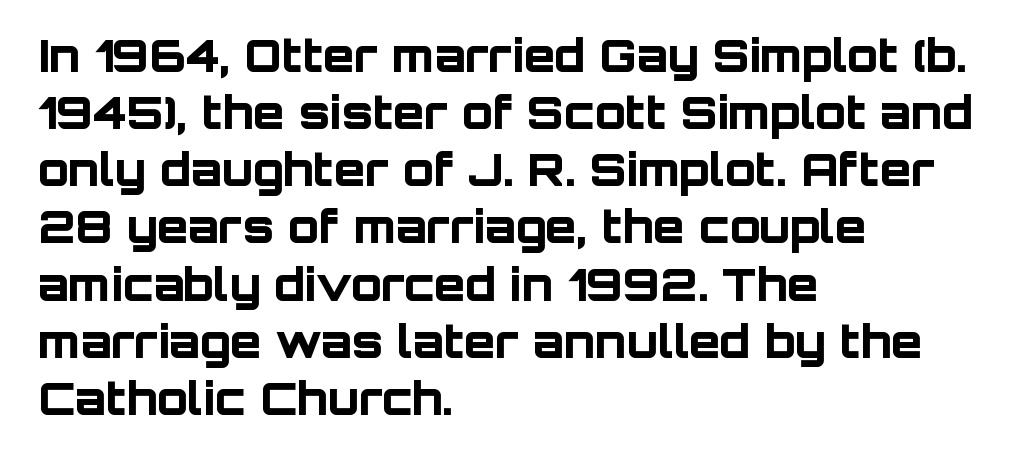
Q: Is the text bold? A: Yes.
Q: Is the text italic (slanted)? A: No, it is upright.
Q: Is the typeface a serif or a sans-serif typeface? A: Sans-serif.
Q: Is the text underlined? A: No.
Q: How is the paragraph aligned? A: Left-aligned.
Q: Is the spacing between letters normal or unusually wide? A: Normal.
Q: Is the spacing between lines tight, normal or loose? A: Normal.
Q: Width (condensed, normal, or wide)? A: Normal.
Q: Stroke contrast? A: Low.
Q: x-height? A: Large.
Q: Monospaced? A: No.
